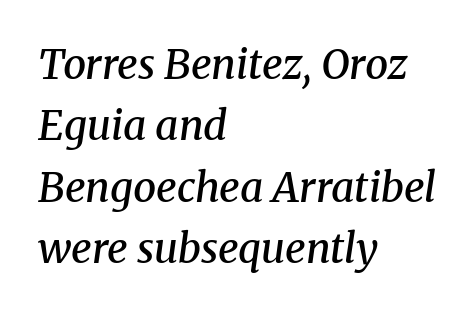
The image shows 41 px semibold serif type, italic (leaning right); set left-aligned, normal line spacing (1.5x), normal letter spacing, not underlined; medium stroke contrast and a medium x-height.
